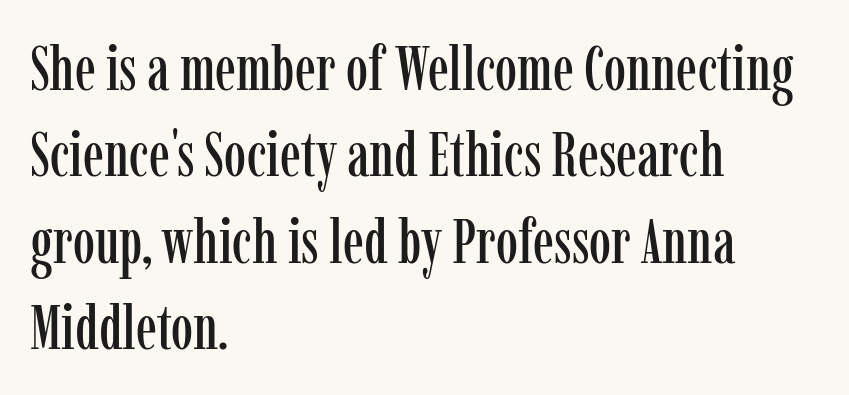
Has an underline been added? It has not. What kind of face is this? One with serifs. Leading: standard. Students, note that the glyphs here touch the page at normal intervals. Quick note: not italic, upright. The face used here is proportionally spaced, like ordinary book or web type.
